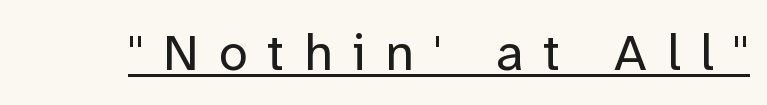
{"serif": "no", "italic": "no", "bold": "no", "weight": "regular", "width": "normal", "stroke_contrast": "low", "x_height": "medium", "monospaced": "no", "underline": "yes", "letter_spacing": "wide", "letter_spacing_em": 0.38, "glyph_px": 52}
